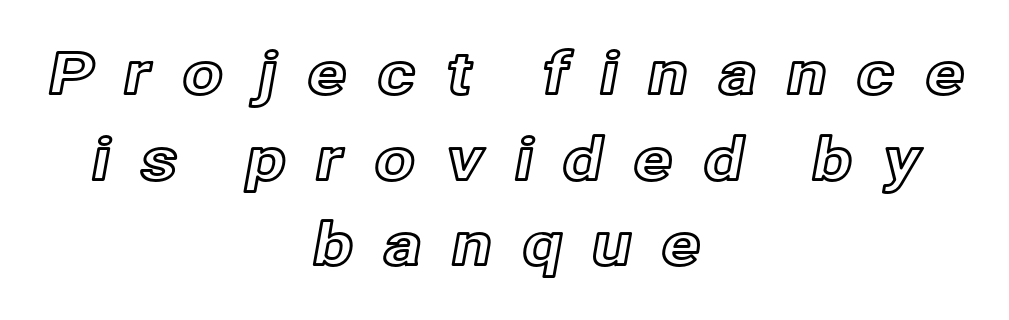
The image shows 59 px text type; set centered, normal line spacing (1.45x), unusually wide letter spacing (+0.49 em), not underlined; a medium x-height.
